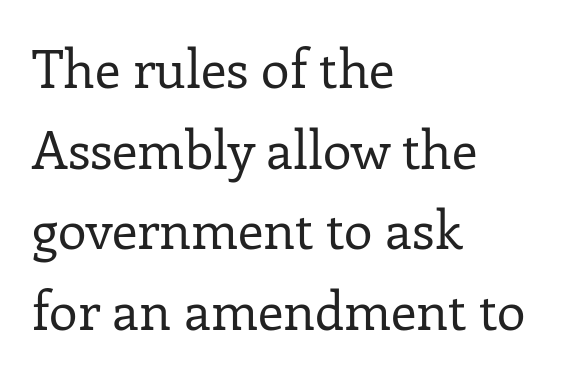
{"serif": "yes", "italic": "no", "bold": "no", "weight": "regular", "width": "normal", "stroke_contrast": "low", "x_height": "medium", "monospaced": "no", "underline": "no", "align": "left", "line_spacing": "normal", "line_spacing_ratio": 1.55, "letter_spacing": "normal", "letter_spacing_em": 0.0, "glyph_px": 52}
